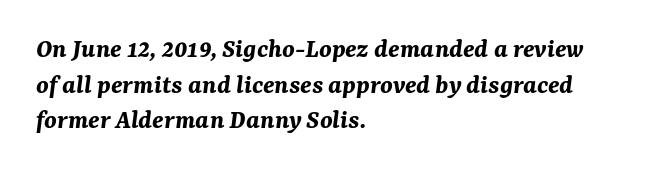
The image shows 28 px bold type, italic (leaning right); set left-aligned, normal line spacing (1.27x), normal letter spacing, not underlined; medium stroke contrast and a medium x-height.
